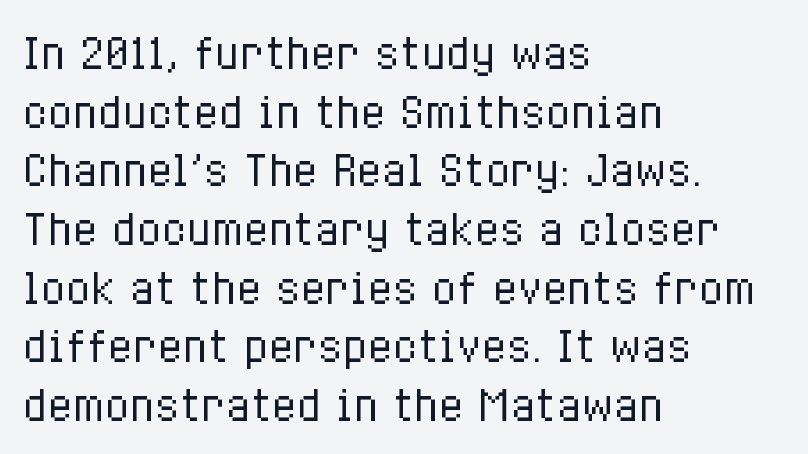
{"italic": "no", "bold": "no", "weight": "regular", "width": "condensed", "stroke_contrast": "low", "x_height": "medium", "monospaced": "no", "underline": "no", "align": "left", "line_spacing": "normal", "line_spacing_ratio": 1.43, "letter_spacing": "normal", "letter_spacing_em": 0.0, "glyph_px": 41}
